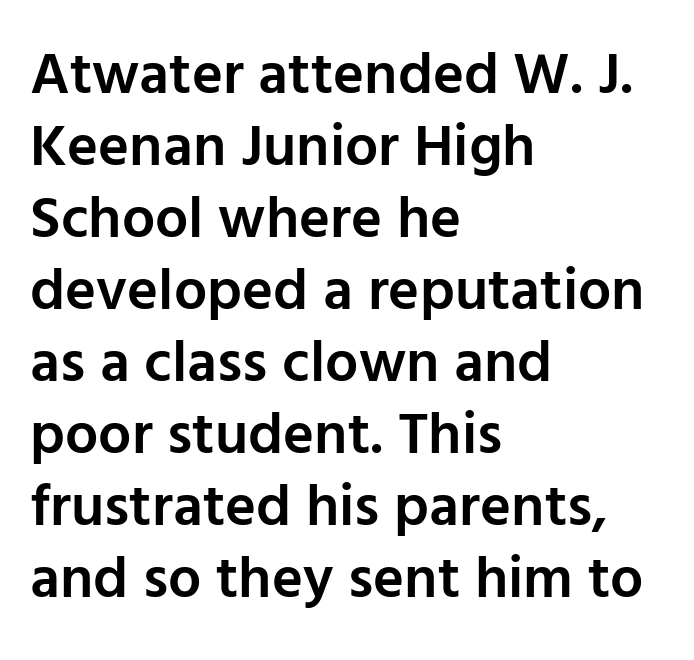
The image shows 59 px semibold sans-serif type, upright; set left-aligned, line spacing 1.22x, normal letter spacing, not underlined; low stroke contrast and a medium x-height.
